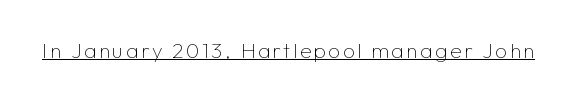
{"italic": "no", "bold": "no", "underline": "yes", "glyph_px": 21}
